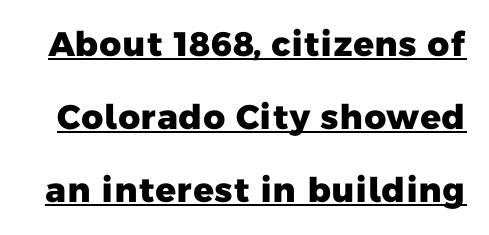
The image shows 34 px heavy sans-serif type; set loose line spacing (2.15x), normal letter spacing, underlined; low stroke contrast and a medium x-height.
